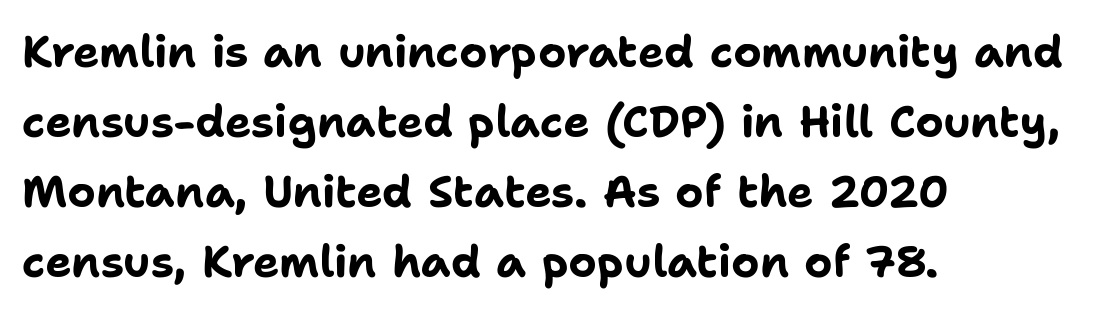
This sample has the flowing, uneven cadence of proportional lettering. These lines are set flush left with a ragged right edge. Students, note that the glyphs here touch the page at normal intervals. Quick note: underline off. These words are printed bold, with thick strokes throughout.
